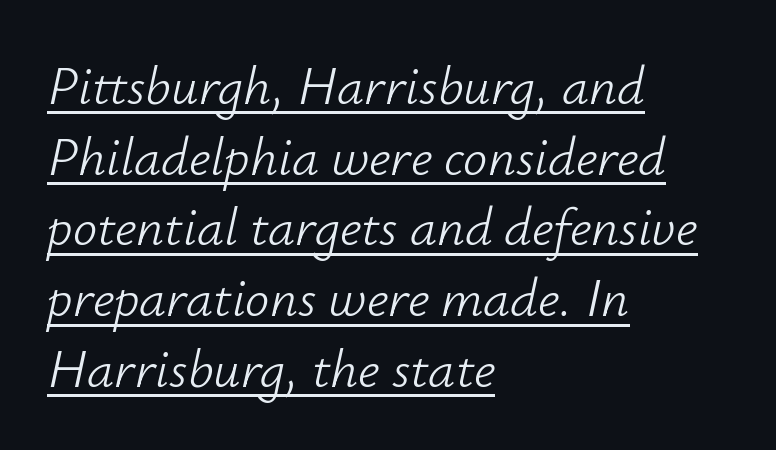
Q: Is the text bold? A: No.
Q: Is the text italic (slanted)? A: Yes, it leans right by about 12 degrees.
Q: Is the text underlined? A: Yes.
Q: How is the paragraph aligned? A: Left-aligned.
Q: Is the spacing between letters normal or unusually wide? A: Normal.
Q: Is the spacing between lines tight, normal or loose? A: Normal.
Q: Width (condensed, normal, or wide)? A: Normal.
Q: Stroke contrast? A: Low.
Q: x-height? A: Small.
Q: Monospaced? A: No.
